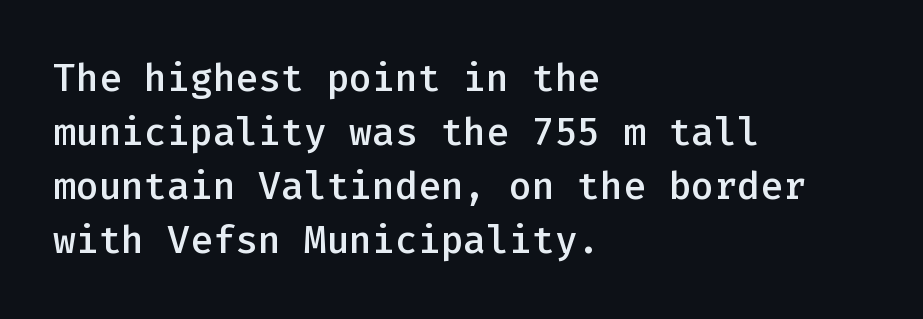
{"serif": "no", "italic": "no", "bold": "semi", "weight": "semibold", "width": "normal", "stroke_contrast": "low", "x_height": "medium", "monospaced": "yes", "underline": "no", "align": "left", "line_spacing": "normal", "line_spacing_ratio": 1.42, "letter_spacing": "normal", "letter_spacing_em": 0.0, "glyph_px": 38}
